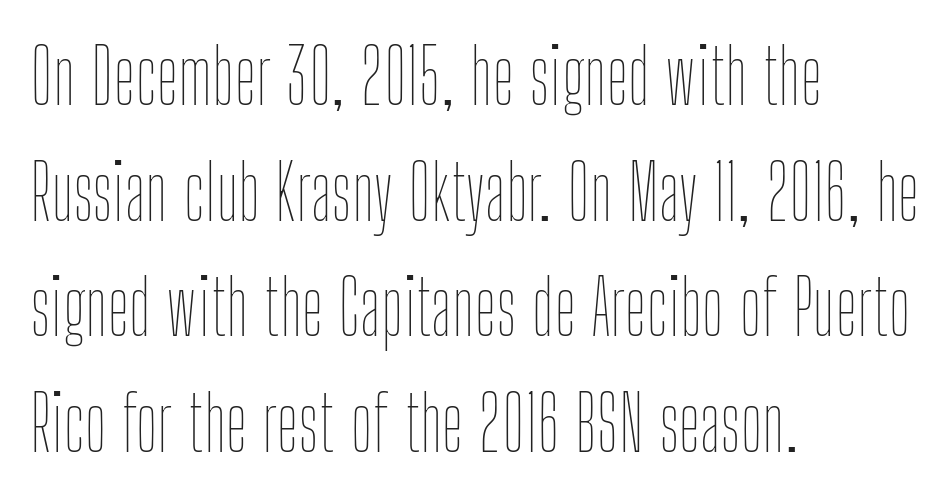
Q: Is the text bold? A: No.
Q: Is the text italic (slanted)? A: No, it is upright.
Q: Is the text underlined? A: No.
Q: How is the paragraph aligned? A: Left-aligned.
Q: Is the spacing between letters normal or unusually wide? A: Normal.
Q: Is the spacing between lines tight, normal or loose? A: Normal.
Q: Width (condensed, normal, or wide)? A: Condensed.
Q: Stroke contrast? A: Low.
Q: x-height? A: Medium.
Q: Monospaced? A: No.
